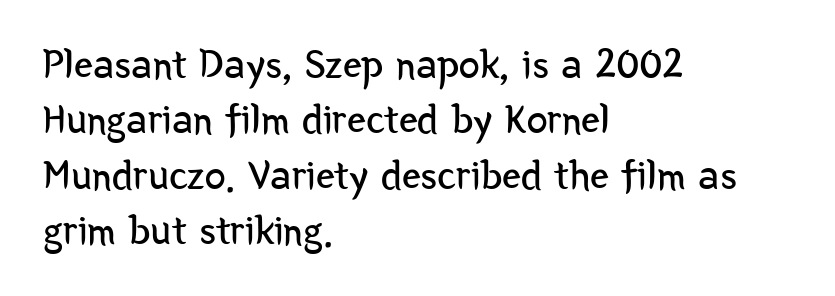
The image shows 42 px regular-weight, condensed sans-serif type, upright; set left-aligned, normal line spacing (1.32x), normal letter spacing, not underlined; low stroke contrast and a medium x-height.
